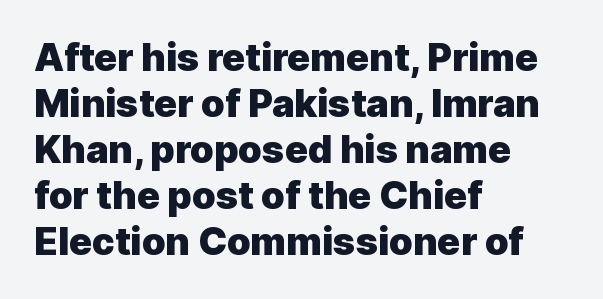
{"serif": "no", "italic": "no", "bold": "yes", "weight": "heavy", "width": "normal", "x_height": "medium", "monospaced": "no", "underline": "no", "align": "left", "line_spacing_ratio": 1.21, "letter_spacing": "normal", "letter_spacing_em": 0.0, "glyph_px": 38}
